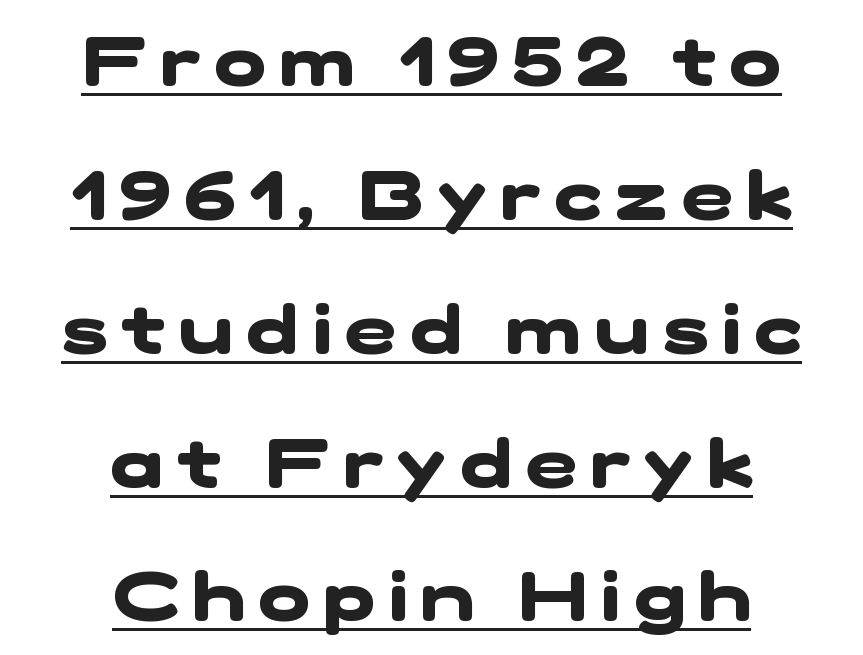
Q: Is the text bold? A: Yes.
Q: Is the typeface a serif or a sans-serif typeface? A: Sans-serif.
Q: Is the text underlined? A: Yes.
Q: How is the paragraph aligned? A: Centered.
Q: Is the spacing between letters normal or unusually wide? A: Unusually wide.
Q: Is the spacing between lines tight, normal or loose? A: Loose.
Q: Width (condensed, normal, or wide)? A: Wide.
Q: Stroke contrast? A: Low.
Q: x-height? A: Medium.
Q: Monospaced? A: No.
